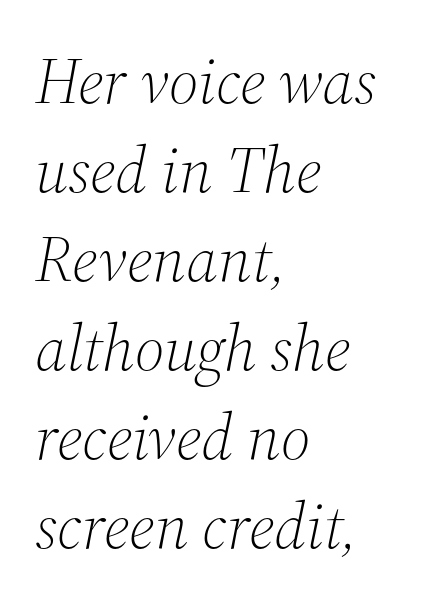
Q: Is the text bold? A: No.
Q: Is the text italic (slanted)? A: Yes, it leans right by about 12 degrees.
Q: Is the typeface a serif or a sans-serif typeface? A: Serif.
Q: Is the text underlined? A: No.
Q: How is the paragraph aligned? A: Left-aligned.
Q: Is the spacing between letters normal or unusually wide? A: Normal.
Q: Is the spacing between lines tight, normal or loose? A: Normal.
Q: Width (condensed, normal, or wide)? A: Normal.
Q: Stroke contrast? A: Medium.
Q: x-height? A: Medium.
Q: Monospaced? A: No.
